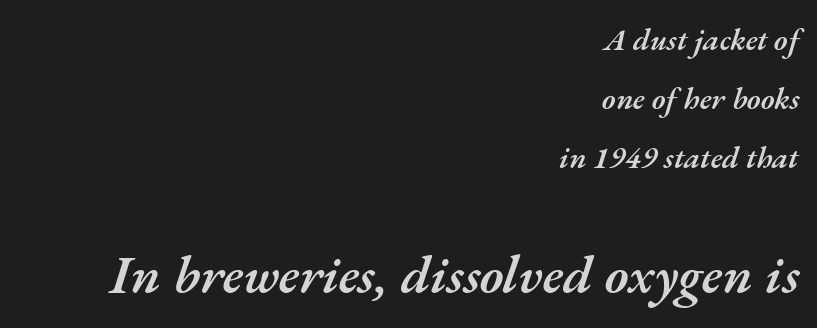
The image shows 54 px semibold type, italic (leaning right); set right-aligned, loose line spacing (1.9x), normal letter spacing, not underlined; the second (bottom) block is 1.74x larger; medium stroke contrast and a small x-height.
